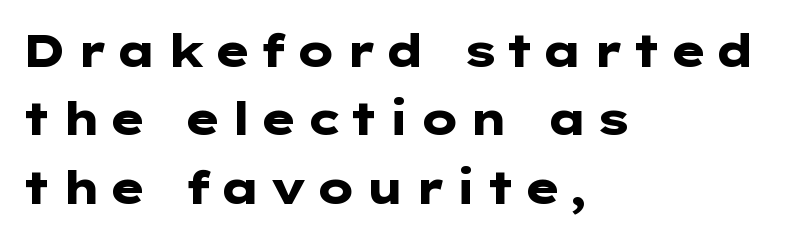
Q: Is the text bold? A: Yes.
Q: Is the text italic (slanted)? A: No, it is upright.
Q: Is the typeface a serif or a sans-serif typeface? A: Sans-serif.
Q: Is the text underlined? A: No.
Q: How is the paragraph aligned? A: Left-aligned.
Q: Is the spacing between lines tight, normal or loose? A: Normal.
Q: Width (condensed, normal, or wide)? A: Wide.
Q: Stroke contrast? A: Low.
Q: x-height? A: Medium.
